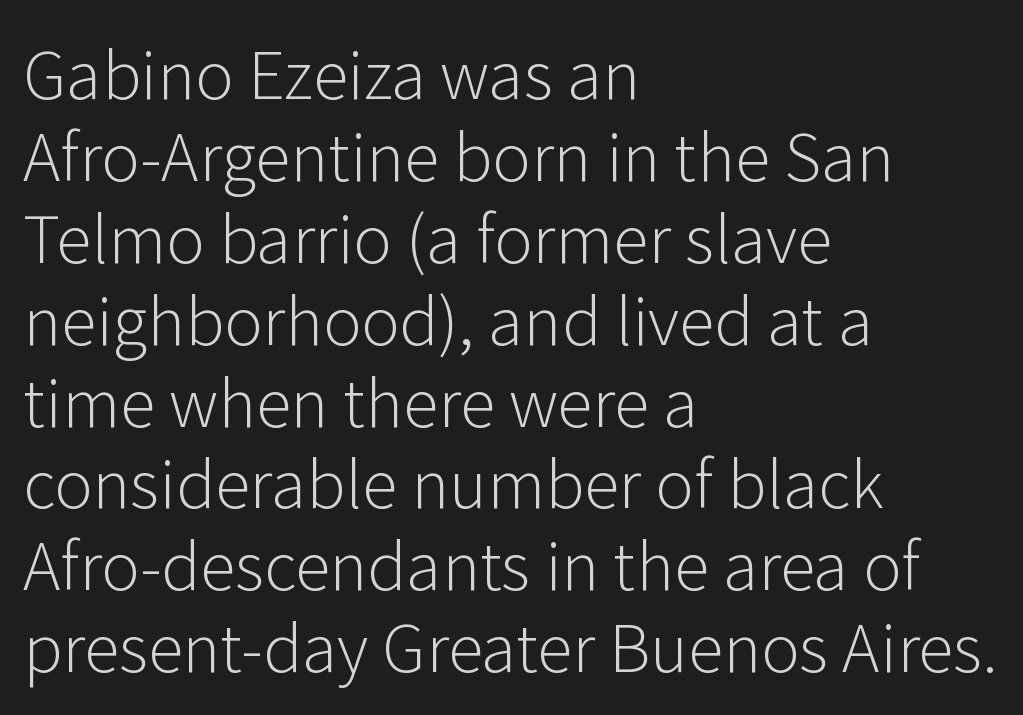
{"serif": "no", "italic": "no", "bold": "no", "weight": "light", "width": "normal", "stroke_contrast": "low", "x_height": "medium", "monospaced": "no", "underline": "no", "align": "left", "line_spacing": "normal", "line_spacing_ratio": 1.26, "letter_spacing": "normal", "letter_spacing_em": 0.0, "glyph_px": 65}
